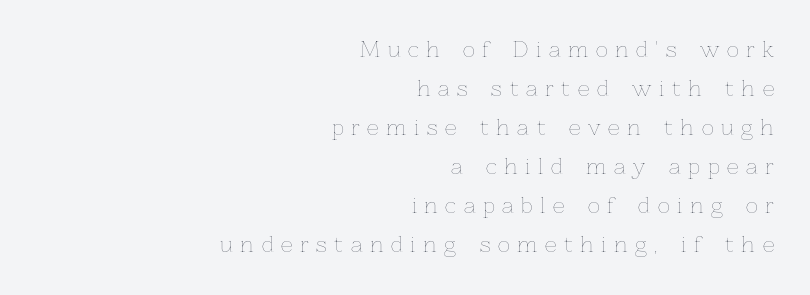
The image shows 21 px text type, upright; set right-aligned, line spacing 1.86x, unusually wide letter spacing (+0.36 em), not underlined.
